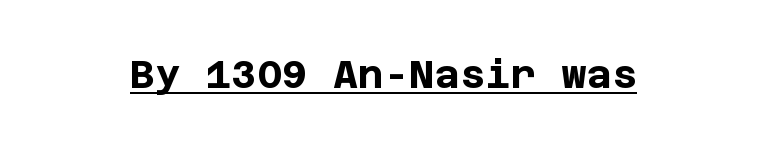
{"serif": "no", "italic": "no", "bold": "yes", "weight": "bold", "width": "normal", "stroke_contrast": "low", "x_height": "large", "underline": "yes", "letter_spacing": "normal", "letter_spacing_em": 0.0, "glyph_px": 39}
